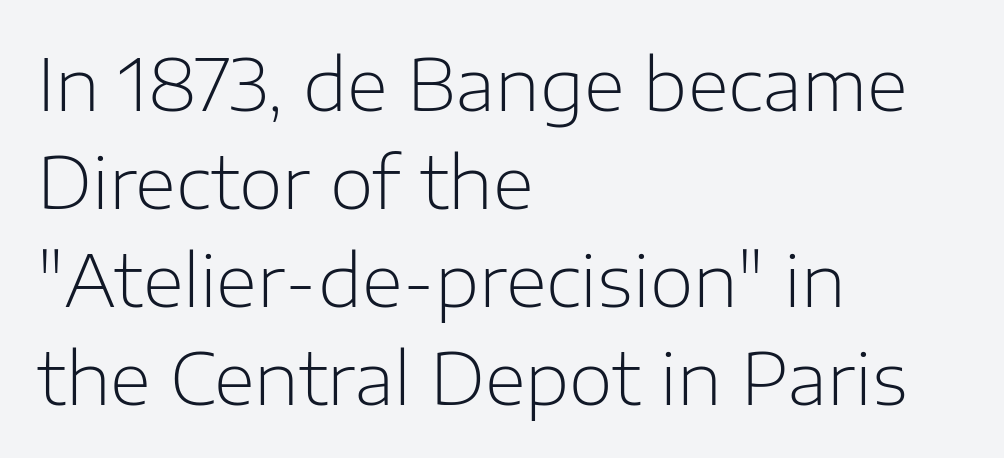
Notice how the stems are strictly vertical — no italics here. Lines of text with bare space underneath. One glance says typical: line gaps are just what's usual. The cut favours lightness, reaching ordinary text weight at its darkest.
